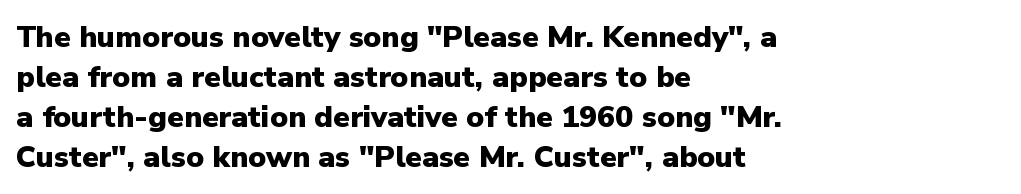
{"serif": "no", "italic": "no", "bold": "yes", "weight": "heavy", "width": "normal", "stroke_contrast": "low", "x_height": "medium", "monospaced": "no", "underline": "no", "align": "left", "line_spacing": "normal", "line_spacing_ratio": 1.33, "letter_spacing": "normal", "letter_spacing_em": 0.0, "glyph_px": 30}
